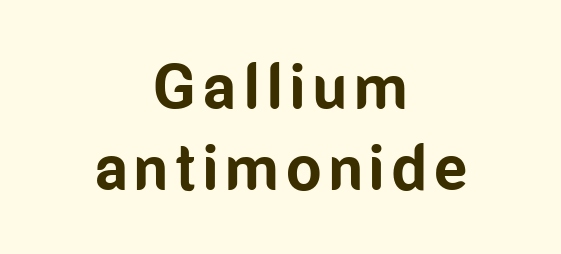
Q: Is the text bold? A: Yes.
Q: Is the text italic (slanted)? A: No, it is upright.
Q: Is the typeface a serif or a sans-serif typeface? A: Sans-serif.
Q: Is the text underlined? A: No.
Q: How is the paragraph aligned? A: Centered.
Q: Is the spacing between lines tight, normal or loose? A: Normal.
Q: Width (condensed, normal, or wide)? A: Condensed.
Q: Stroke contrast? A: Low.
Q: x-height? A: Medium.
Q: Monospaced? A: No.
